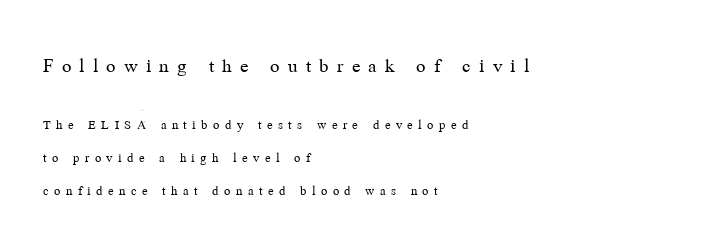
Q: Is the text bold? A: No.
Q: Is the text italic (slanted)? A: No, it is upright.
Q: Is the text underlined? A: No.
Q: How is the paragraph aligned? A: Left-aligned.
Q: Is the spacing between letters normal or unusually wide? A: Unusually wide.
Q: Is the spacing between lines tight, normal or loose? A: Loose.
Q: Which block of text is set in a larger size, the first (top) or the second (bottom)? A: The first (top) one.
